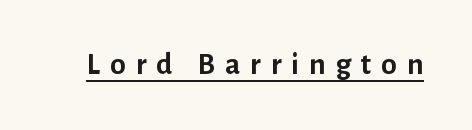
{"serif": "no", "italic": "no", "bold": "yes", "weight": "semibold", "width": "normal", "stroke_contrast": "low", "x_height": "medium", "monospaced": "no", "underline": "yes", "letter_spacing": "wide", "letter_spacing_em": 0.32, "glyph_px": 31}
